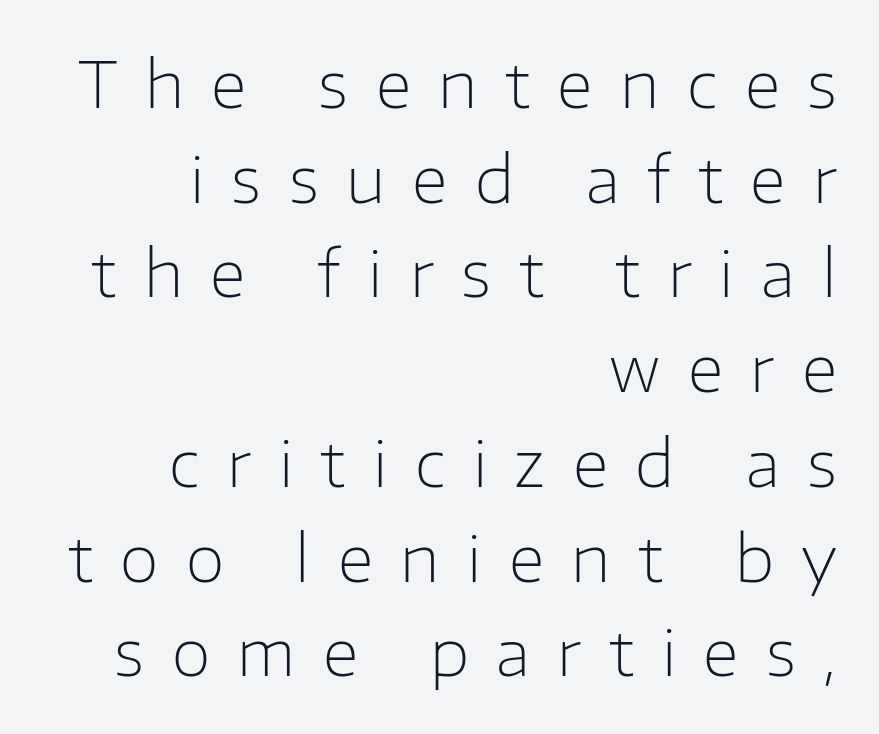
Q: Is the text bold? A: No.
Q: Is the text italic (slanted)? A: No, it is upright.
Q: Is the typeface a serif or a sans-serif typeface? A: Sans-serif.
Q: Is the text underlined? A: No.
Q: How is the paragraph aligned? A: Right-aligned.
Q: Is the spacing between letters normal or unusually wide? A: Unusually wide.
Q: Is the spacing between lines tight, normal or loose? A: Normal.
Q: Width (condensed, normal, or wide)? A: Normal.
Q: Stroke contrast? A: Low.
Q: x-height? A: Medium.
Q: Monospaced? A: No.
